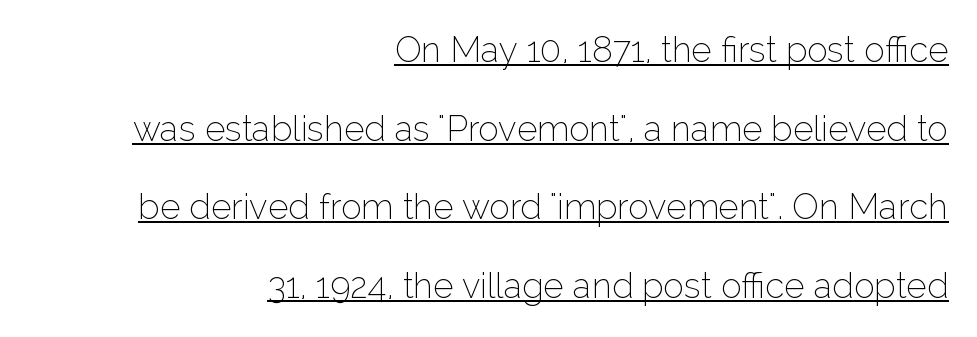
Q: Is the text bold? A: No.
Q: Is the text italic (slanted)? A: No, it is upright.
Q: Is the typeface a serif or a sans-serif typeface? A: Sans-serif.
Q: Is the text underlined? A: Yes.
Q: How is the paragraph aligned? A: Right-aligned.
Q: Is the spacing between letters normal or unusually wide? A: Normal.
Q: Is the spacing between lines tight, normal or loose? A: Loose.
Q: Width (condensed, normal, or wide)? A: Normal.
Q: Stroke contrast? A: Low.
Q: x-height? A: Medium.
Q: Monospaced? A: No.
